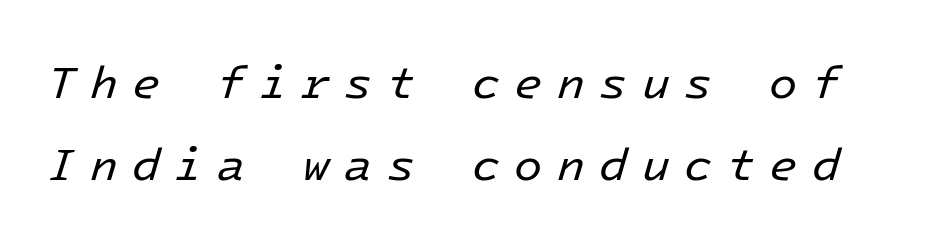
{"italic": "yes", "lean": "right", "slant_degrees": 16, "bold": "no", "weight": "regular", "width": "normal", "stroke_contrast": "low", "x_height": "medium", "underline": "no", "line_spacing_ratio": 1.79, "letter_spacing": "wide", "letter_spacing_em": 0.31, "glyph_px": 46}
